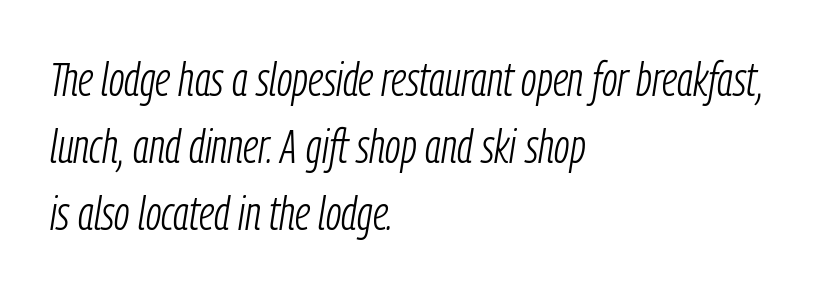
Q: Is the text bold? A: No.
Q: Is the text italic (slanted)? A: Yes, it leans right by about 9 degrees.
Q: Is the text underlined? A: No.
Q: How is the paragraph aligned? A: Left-aligned.
Q: Is the spacing between letters normal or unusually wide? A: Normal.
Q: Is the spacing between lines tight, normal or loose? A: Normal.
Q: Width (condensed, normal, or wide)? A: Condensed.
Q: Stroke contrast? A: Low.
Q: x-height? A: Medium.
Q: Monospaced? A: No.
